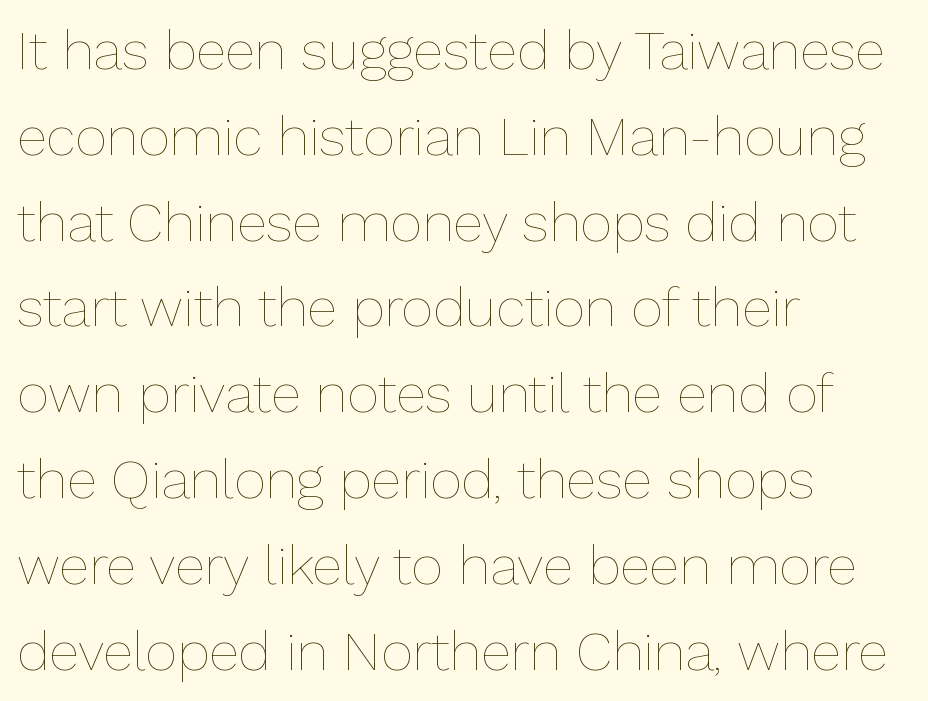
Q: Is the text bold? A: No.
Q: Is the text italic (slanted)? A: No, it is upright.
Q: Is the text underlined? A: No.
Q: How is the paragraph aligned? A: Left-aligned.
Q: Is the spacing between letters normal or unusually wide? A: Normal.
Q: Is the spacing between lines tight, normal or loose? A: Normal.
Q: Width (condensed, normal, or wide)? A: Normal.
Q: Stroke contrast? A: Low.
Q: x-height? A: Medium.
Q: Monospaced? A: No.
